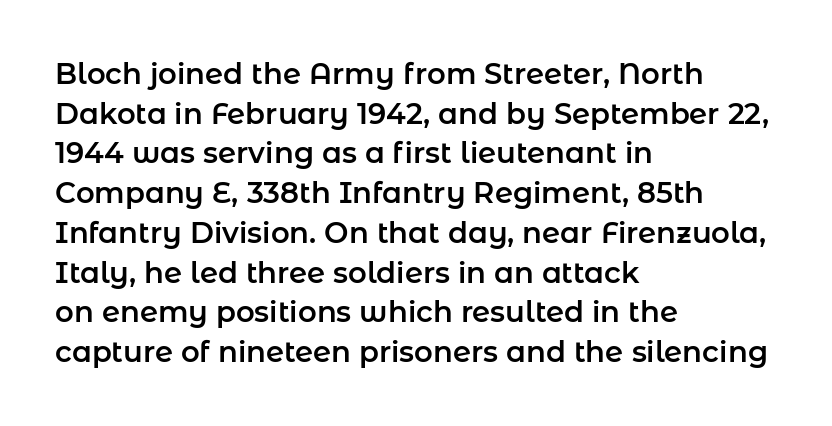
Q: Is the text italic (slanted)? A: No, it is upright.
Q: Is the typeface a serif or a sans-serif typeface? A: Sans-serif.
Q: Is the text underlined? A: No.
Q: How is the paragraph aligned? A: Left-aligned.
Q: Is the spacing between letters normal or unusually wide? A: Normal.
Q: Is the spacing between lines tight, normal or loose? A: Normal.
Q: Width (condensed, normal, or wide)? A: Normal.
Q: Stroke contrast? A: Low.
Q: x-height? A: Medium.
Q: Monospaced? A: No.
